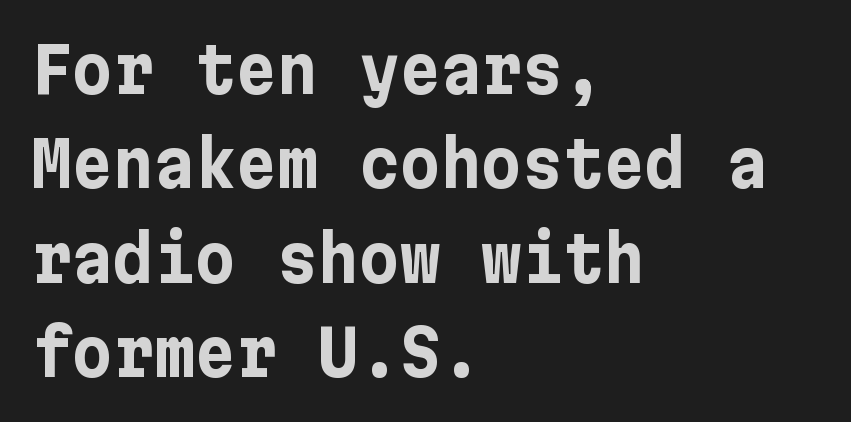
Q: Is the text bold? A: Yes.
Q: Is the text italic (slanted)? A: No, it is upright.
Q: Is the typeface a serif or a sans-serif typeface? A: Sans-serif.
Q: Is the text underlined? A: No.
Q: How is the paragraph aligned? A: Left-aligned.
Q: Is the spacing between letters normal or unusually wide? A: Normal.
Q: Is the spacing between lines tight, normal or loose? A: Normal.
Q: Width (condensed, normal, or wide)? A: Normal.
Q: Stroke contrast? A: Low.
Q: x-height? A: Medium.
